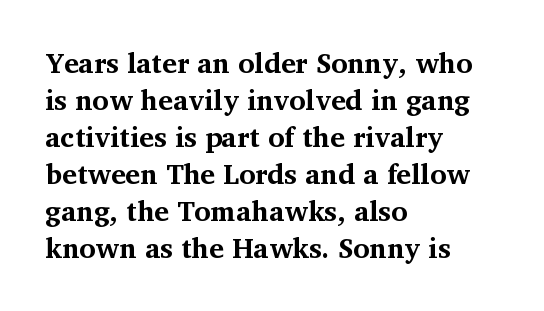
Q: Is the text bold? A: Yes.
Q: Is the text italic (slanted)? A: No, it is upright.
Q: Is the typeface a serif or a sans-serif typeface? A: Serif.
Q: Is the text underlined? A: No.
Q: How is the paragraph aligned? A: Left-aligned.
Q: Is the spacing between letters normal or unusually wide? A: Normal.
Q: Is the spacing between lines tight, normal or loose? A: Normal.
Q: Width (condensed, normal, or wide)? A: Normal.
Q: Stroke contrast? A: Medium.
Q: x-height? A: Medium.
Q: Monospaced? A: No.
